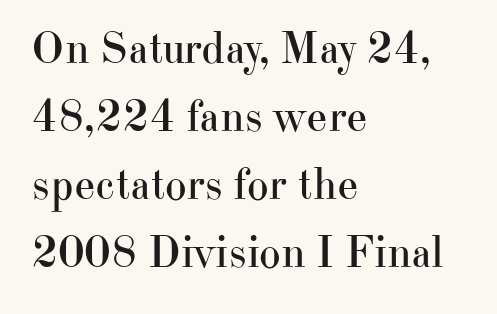
Q: Is the text bold? A: No.
Q: Is the text italic (slanted)? A: No, it is upright.
Q: Is the typeface a serif or a sans-serif typeface? A: Serif.
Q: Is the text underlined? A: No.
Q: How is the paragraph aligned? A: Left-aligned.
Q: Is the spacing between letters normal or unusually wide? A: Normal.
Q: Is the spacing between lines tight, normal or loose? A: Normal.
Q: Width (condensed, normal, or wide)? A: Normal.
Q: Stroke contrast? A: High.
Q: x-height? A: Small.
Q: Monospaced? A: No.
